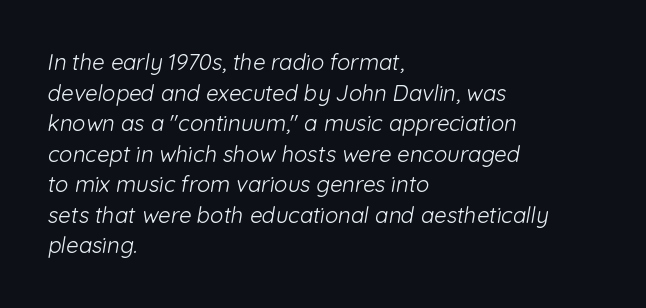
{"bold": "no", "underline": "no", "align": "left", "line_spacing": "normal", "line_spacing_ratio": 1.39, "letter_spacing": "normal", "letter_spacing_em": 0.0, "glyph_px": 22}
